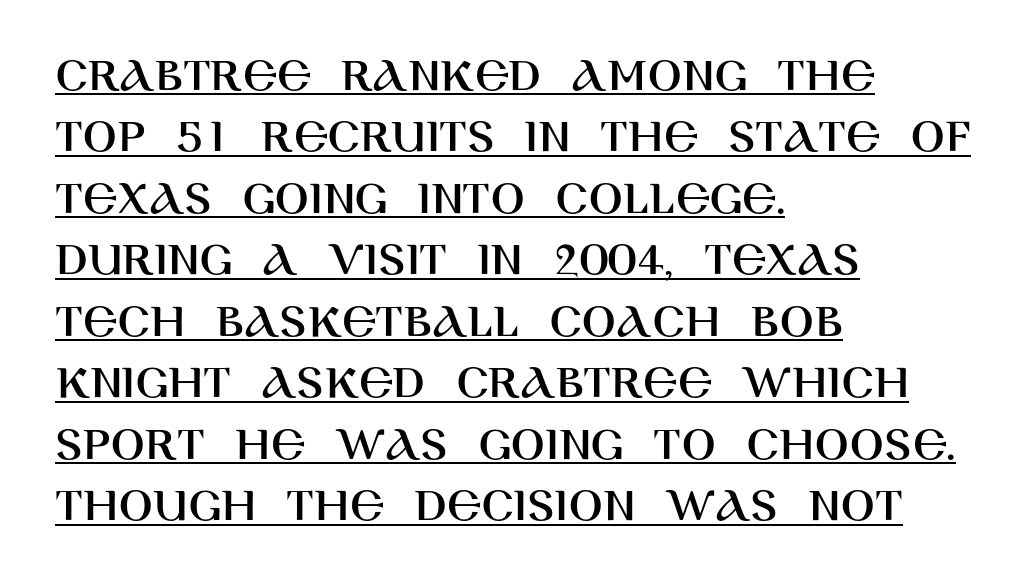
Typeset ragged right — the left edge is the straight one. Each letter's strokes conclude bluntly, with no projecting serifs. Beneath each row of characters lies a ruled line. A typesetter would call this proportional, since set widths differ per character. Tall strokes in this sample are plumb rather than angled. Inter-character spacing is left at the font's built-in metrics.
